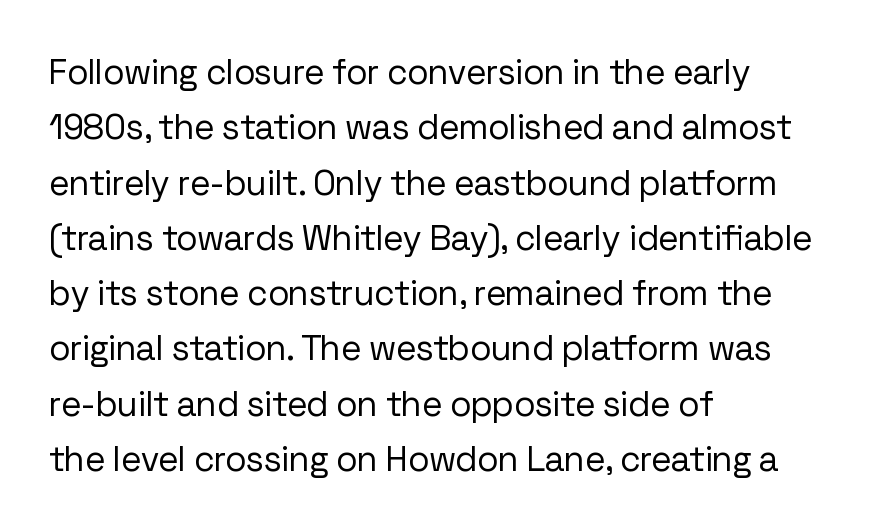
The letters stand straight up with perfectly vertical stems. A classic flush-left, rag-right setting is used for this passage. The passage shown is typed in a proportional face where columns would drift. Nothing sits at the stroke ends, so this counts as sans-serif. Decoration check: the copy has no underline.
